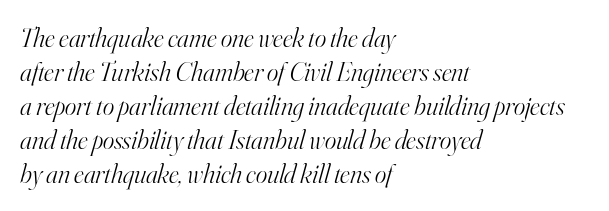
The space between consecutive lines is moderate. The rag falls on the right side of this text block. Observe the ordinary spacing: letters are neighbours, not strangers. Is this a heavy cut? Hardly; it is regular or lighter. Every character sits at an angle, as italics do. Descenders are the only things crossing below the line.
